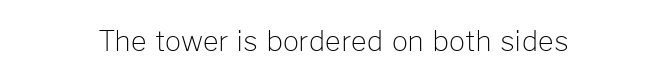
{"serif": "no", "italic": "no", "bold": "no", "weight": "light", "width": "normal", "stroke_contrast": "low", "x_height": "medium", "monospaced": "no", "underline": "no", "letter_spacing": "normal", "letter_spacing_em": 0.0, "glyph_px": 28}
